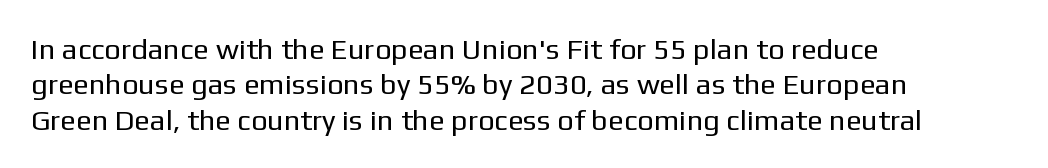
The image shows 29 px regular-weight sans-serif type, upright; set left-aligned, line spacing 1.22x, normal letter spacing, not underlined; low stroke contrast and a medium x-height.
